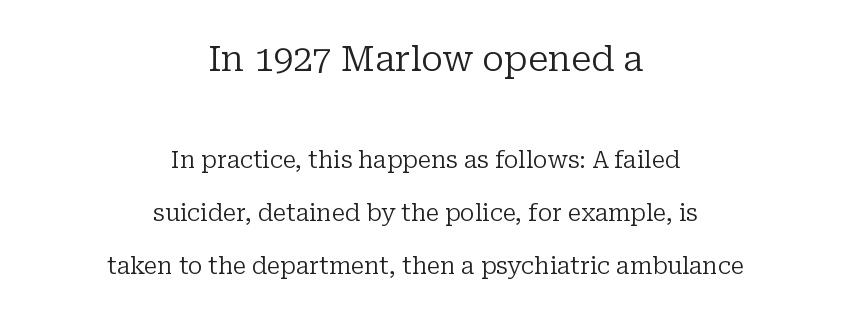
The horizontal fit of the characters is conventional and even. The more generous point size was reserved for the upper chunk. The typeface chosen for these lines features serifs. A centered setting, common on invitations and titles, is used for this passage.
